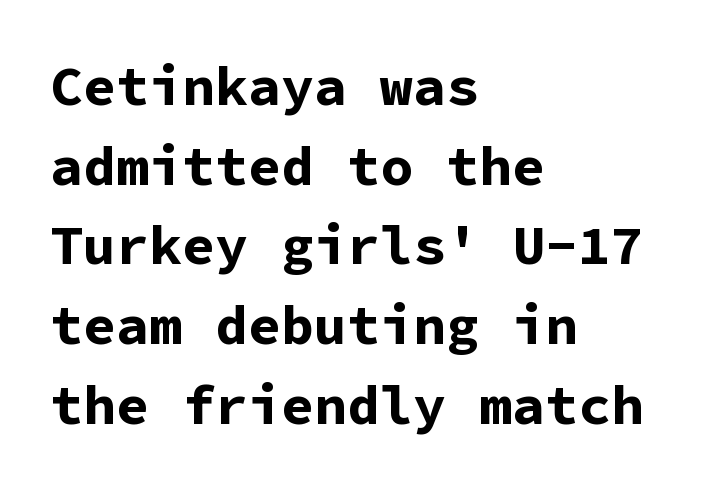
{"serif": "no", "italic": "no", "bold": "yes", "weight": "bold", "width": "normal", "stroke_contrast": "low", "x_height": "medium", "monospaced": "yes", "underline": "no", "align": "left", "line_spacing": "normal", "line_spacing_ratio": 1.45, "letter_spacing": "normal", "letter_spacing_em": 0.0, "glyph_px": 55}
